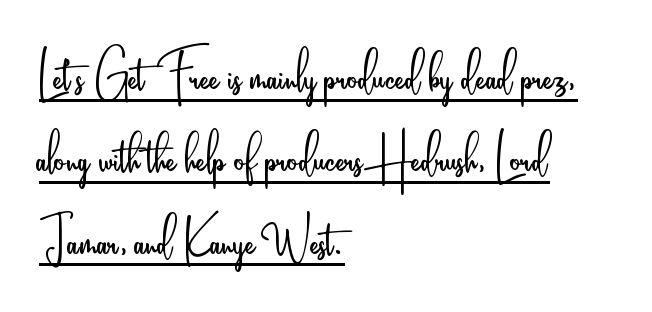
Q: Is the text bold? A: No.
Q: Is the typeface a serif or a sans-serif typeface? A: Sans-serif.
Q: Is the text underlined? A: Yes.
Q: How is the paragraph aligned? A: Left-aligned.
Q: Is the spacing between letters normal or unusually wide? A: Normal.
Q: Width (condensed, normal, or wide)? A: Condensed.
Q: Stroke contrast? A: Low.
Q: x-height? A: Small.
Q: Monospaced? A: No.
